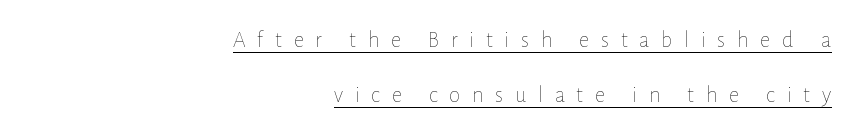
Q: Is the text bold? A: No.
Q: Is the text italic (slanted)? A: No, it is upright.
Q: Is the text underlined? A: Yes.
Q: How is the paragraph aligned? A: Right-aligned.
Q: Is the spacing between letters normal or unusually wide? A: Unusually wide.
Q: Is the spacing between lines tight, normal or loose? A: Loose.
